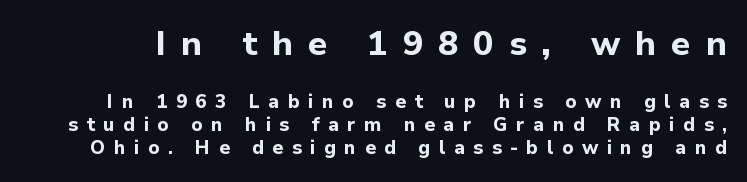
This is sans-serif lettering, the kind often seen on screens and signage. Glyph-to-glyph distance is far greater than everyday printed text. Nope, not italic — everything's standing straight. Spacing verdict: proportional, widths tailored to each character.
